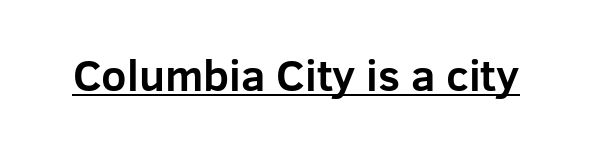
The image shows 44 px bold sans-serif type, upright; set normal letter spacing, underlined; low stroke contrast and a medium x-height.
